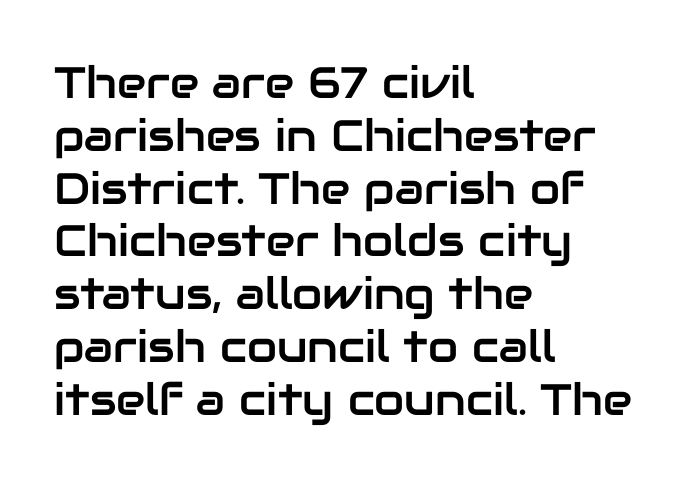
Looks like regular typesetting: each glyph gets only the width it needs. Default kerning and tracking; the words read as compact shapes. The string is rendered with underlining switched off. Nothing sits at the stroke ends, so this counts as sans-serif.
